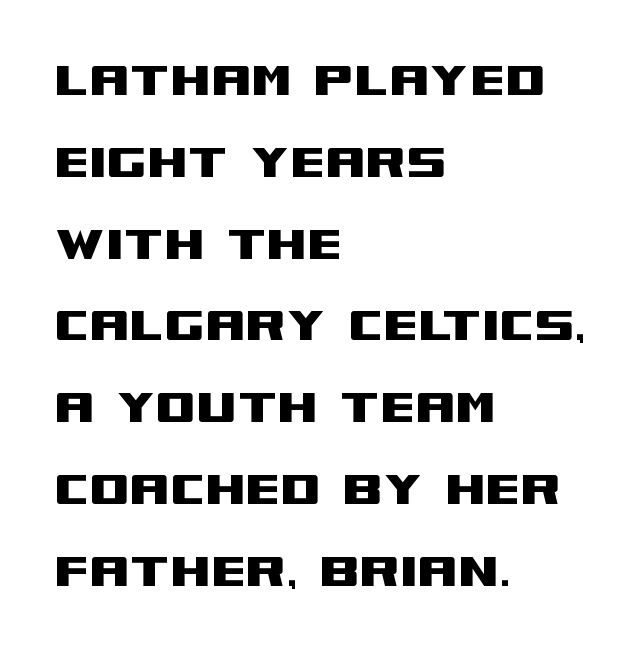
Leading matches the norm, producing a regular column. Think of a printed novel: that variable character pitch is what you see here. This sample is left-justified, so line endings fall wherever the words run out. Spacing between characters is what you'd get straight out of the box. Beneath every word, the page is bare. No feet cap the strokes, marking this as sans-serif type.
